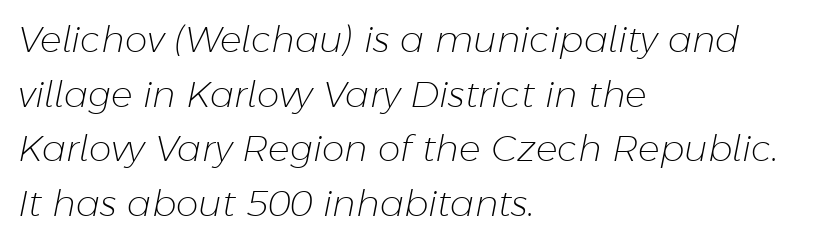
{"italic": "yes", "lean": "right", "slant_degrees": 11, "bold": "no", "weight": "light", "width": "normal", "stroke_contrast": "low", "x_height": "medium", "monospaced": "no", "underline": "no", "align": "left", "line_spacing": "normal", "line_spacing_ratio": 1.52, "letter_spacing": "normal", "letter_spacing_em": 0.0, "glyph_px": 36}
